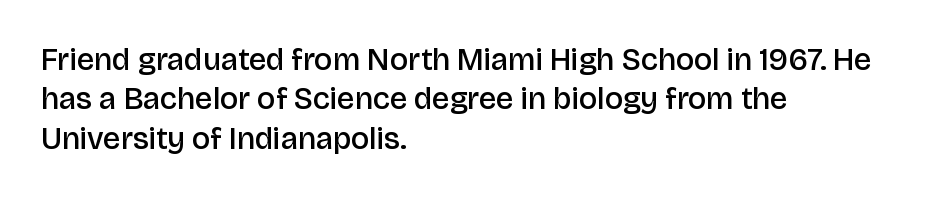
Q: Is the text bold? A: Semi-bold.
Q: Is the text italic (slanted)? A: No, it is upright.
Q: Is the typeface a serif or a sans-serif typeface? A: Sans-serif.
Q: Is the text underlined? A: No.
Q: How is the paragraph aligned? A: Left-aligned.
Q: Is the spacing between letters normal or unusually wide? A: Normal.
Q: Is the spacing between lines tight, normal or loose? A: Normal.
Q: Width (condensed, normal, or wide)? A: Normal.
Q: Stroke contrast? A: Low.
Q: x-height? A: Large.
Q: Monospaced? A: No.
